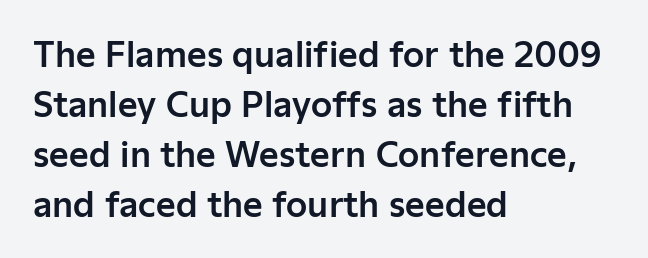
Lines of text with bare space underneath. One glance says typical: line gaps are just what's usual. Note the varied advance widths — an 'i' is clearly narrower than an 'm'. Style check: upright. The setting favours the left margin, as ordinary paragraphs usually do. Does extra space separate the letters? No, they use regular spacing.
